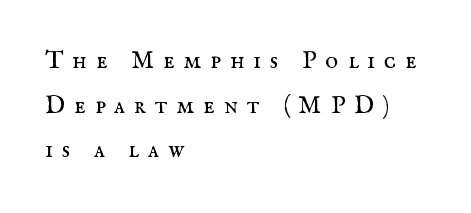
The image shows 25 px text type, upright; set left-aligned, line spacing 1.79x, unusually wide letter spacing (+0.36 em), not underlined.
